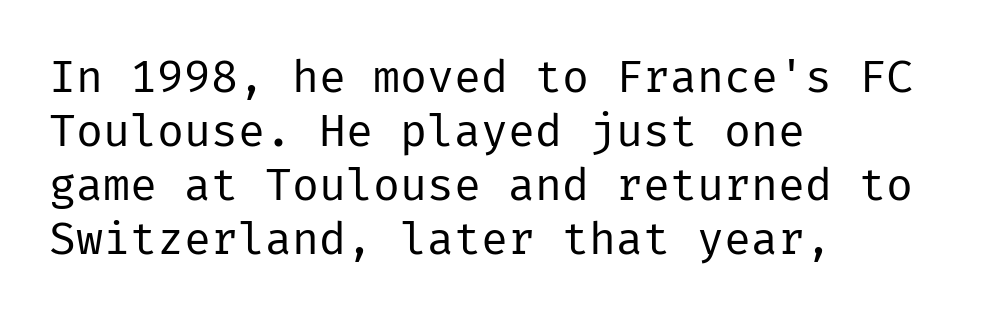
{"serif": "no", "italic": "no", "bold": "no", "weight": "regular", "width": "normal", "stroke_contrast": "low", "x_height": "medium", "underline": "no", "align": "left", "line_spacing_ratio": 1.2, "letter_spacing": "normal", "letter_spacing_em": 0.0, "glyph_px": 45}
